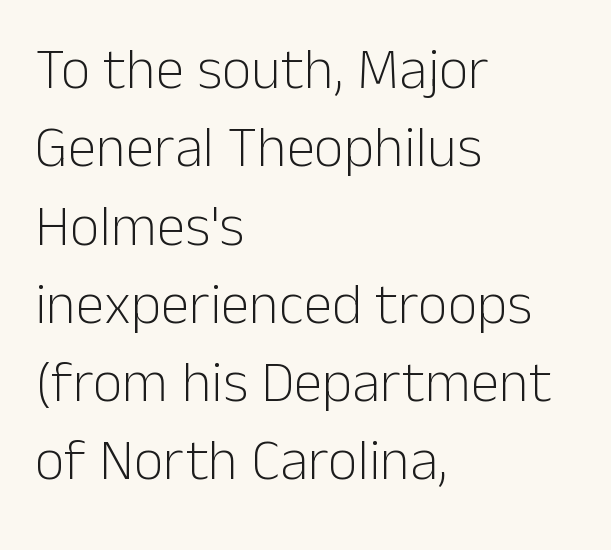
{"serif": "no", "italic": "no", "bold": "no", "weight": "light", "width": "normal", "stroke_contrast": "low", "x_height": "medium", "monospaced": "no", "underline": "no", "align": "left", "line_spacing": "normal", "line_spacing_ratio": 1.35, "letter_spacing": "normal", "letter_spacing_em": 0.0, "glyph_px": 58}
